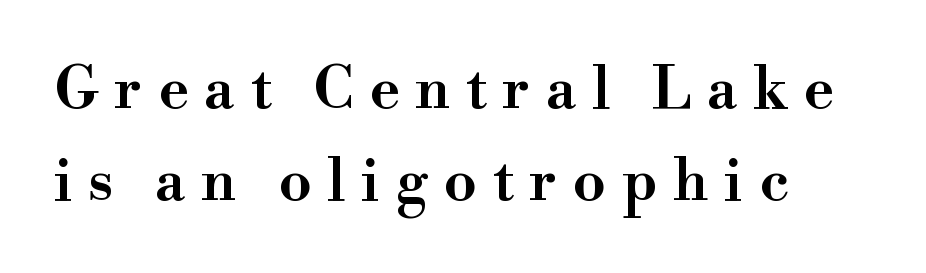
Q: Is the text italic (slanted)? A: No, it is upright.
Q: Is the typeface a serif or a sans-serif typeface? A: Serif.
Q: Is the text underlined? A: No.
Q: How is the paragraph aligned? A: Left-aligned.
Q: Is the spacing between letters normal or unusually wide? A: Unusually wide.
Q: Is the spacing between lines tight, normal or loose? A: Normal.
Q: Width (condensed, normal, or wide)? A: Wide.
Q: Stroke contrast? A: High.
Q: x-height? A: Small.
Q: Monospaced? A: No.
